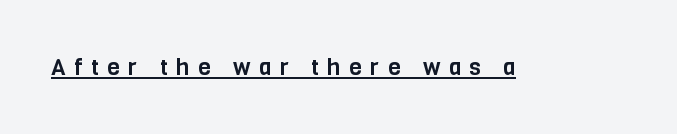
{"italic": "no", "underline": "yes", "letter_spacing": "wide", "letter_spacing_em": 0.37, "glyph_px": 23}
